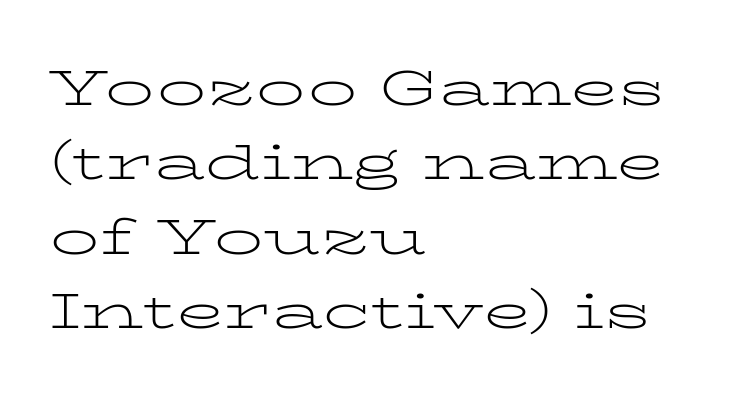
{"serif": "yes", "italic": "no", "bold": "no", "weight": "light", "width": "wide", "stroke_contrast": "low", "x_height": "medium", "monospaced": "no", "underline": "no", "align": "left", "line_spacing": "normal", "line_spacing_ratio": 1.52, "letter_spacing": "normal", "letter_spacing_em": 0.0, "glyph_px": 49}
